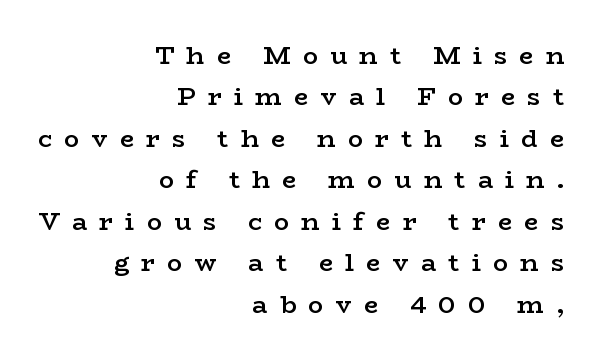
{"italic": "no", "bold": "semi", "underline": "no", "align": "right", "line_spacing": "normal", "line_spacing_ratio": 1.66, "letter_spacing": "wide", "letter_spacing_em": 0.49, "glyph_px": 25}
